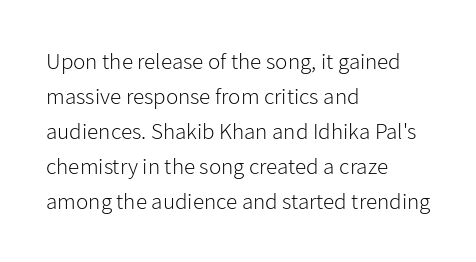
Q: Is the text bold? A: No.
Q: Is the text italic (slanted)? A: No, it is upright.
Q: Is the text underlined? A: No.
Q: How is the paragraph aligned? A: Left-aligned.
Q: Is the spacing between letters normal or unusually wide? A: Normal.
Q: Is the spacing between lines tight, normal or loose? A: Normal.
